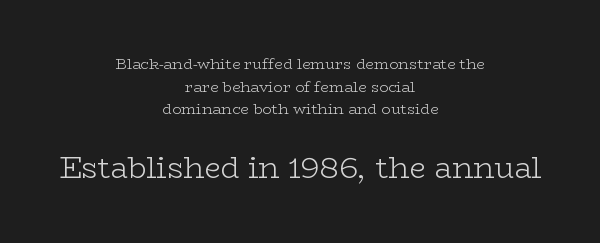
Weight: not bold — regular or lighter. Upright lettering throughout. Words float on clear page, feet unadorned. Inter-character spacing is left at the font's built-in metrics. The passage shown is typeset with a serif family.
